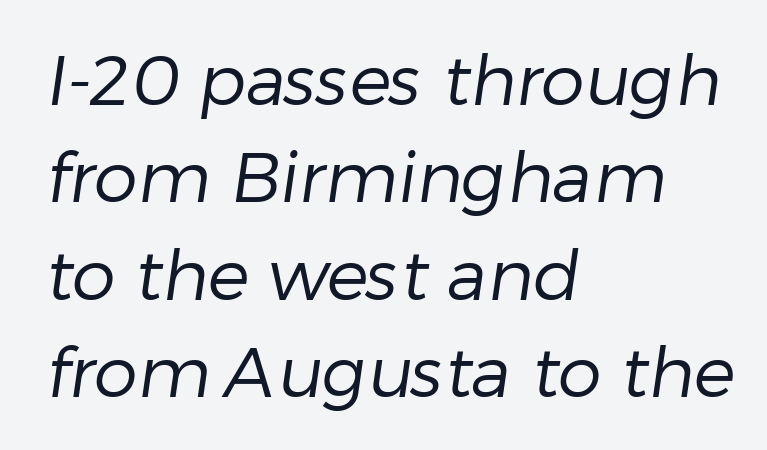
The block of text has a typical density, with ordinary space between rows. Beneath every word, the page is bare. Every row of glyphs begins at an identical x-position on the left. This sample has the flowing, uneven cadence of proportional lettering.
